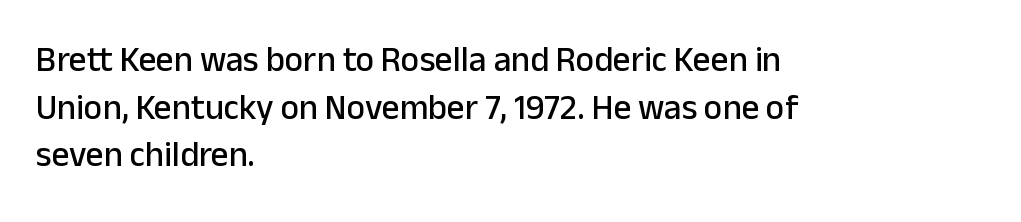
Q: Is the text italic (slanted)? A: No, it is upright.
Q: Is the typeface a serif or a sans-serif typeface? A: Sans-serif.
Q: Is the text underlined? A: No.
Q: How is the paragraph aligned? A: Left-aligned.
Q: Is the spacing between letters normal or unusually wide? A: Normal.
Q: Is the spacing between lines tight, normal or loose? A: Normal.
Q: Width (condensed, normal, or wide)? A: Normal.
Q: Stroke contrast? A: Low.
Q: x-height? A: Medium.
Q: Monospaced? A: No.
